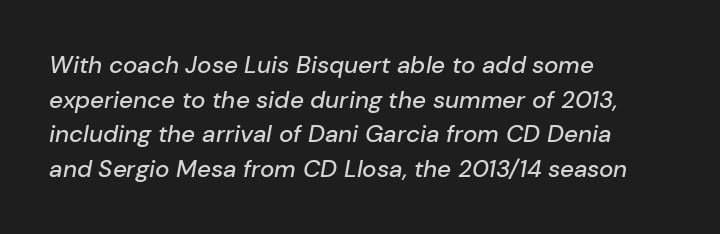
The image shows 24 px text type, italic (leaning right); set left-aligned, normal line spacing (1.44x), normal letter spacing, not underlined.
